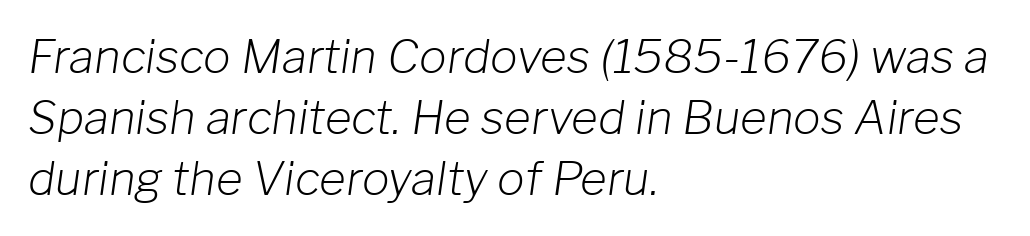
Characters are canted at an angle relative to the baseline's perpendicular. Spacing verdict: proportional, widths tailored to each character. Nobody drew a line under any word here. Tracking value appears to be zero — textbook default spacing.
